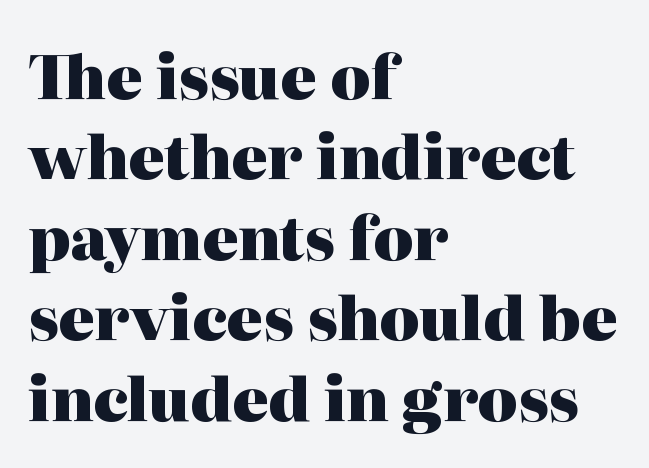
The image shows 60 px heavy serif type, upright; set left-aligned, normal line spacing (1.34x), normal letter spacing, not underlined; high stroke contrast and a medium x-height.
